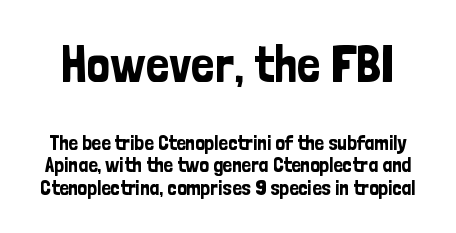
Here the designer chose a conventional face with non-uniform glyph widths. The gap between lines stays unmarked. The passage shown stacks its lines with hardly any gap. A typesetter would label this face a sans.
